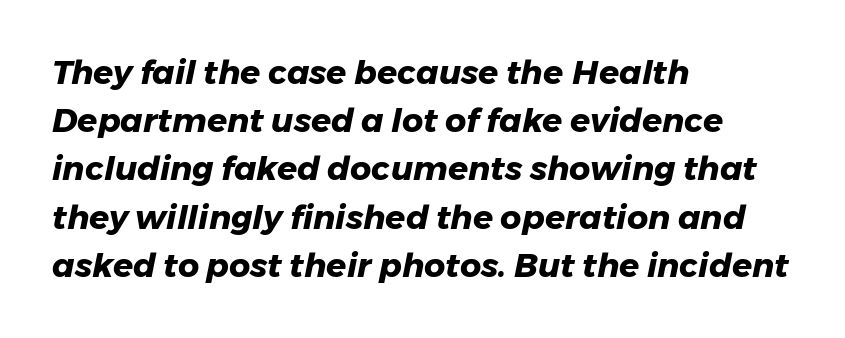
{"italic": "yes", "lean": "right", "slant_degrees": 11, "bold": "yes", "weight": "heavy", "width": "normal", "stroke_contrast": "low", "x_height": "medium", "monospaced": "no", "underline": "no", "align": "left", "line_spacing": "normal", "line_spacing_ratio": 1.46, "letter_spacing": "normal", "letter_spacing_em": 0.0, "glyph_px": 33}
